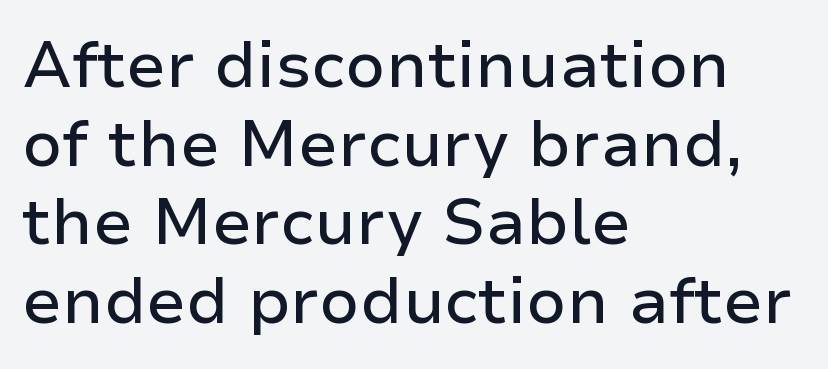
The image shows 64 px sans-serif type, upright; set left-aligned, line spacing 1.23x, normal letter spacing, not underlined; low stroke contrast and a medium x-height.
